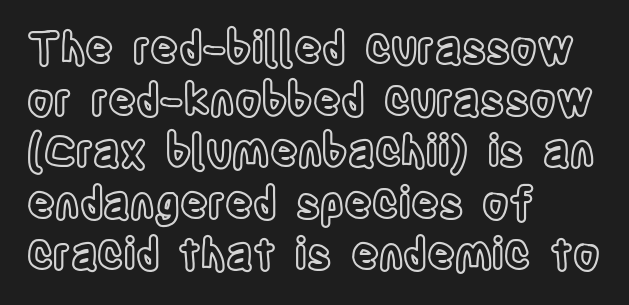
{"italic": "no", "width": "condensed", "x_height": "large", "monospaced": "no", "underline": "no", "align": "left", "line_spacing_ratio": 1.2, "letter_spacing": "normal", "letter_spacing_em": 0.0, "glyph_px": 43}
